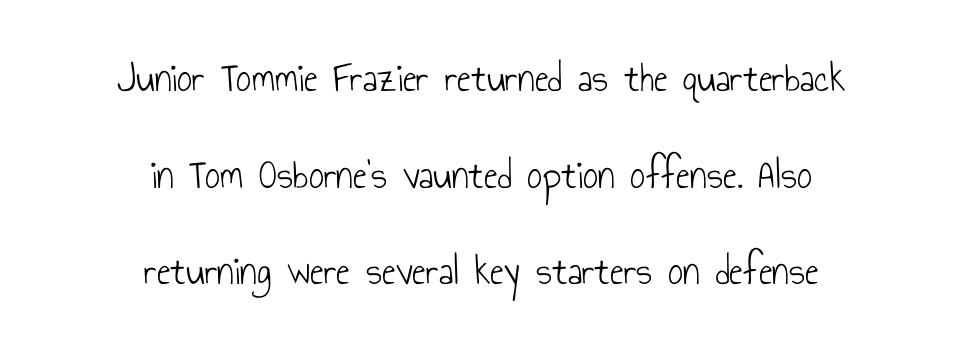
{"serif": "no", "italic": "no", "bold": "no", "weight": "light", "width": "condensed", "stroke_contrast": "low", "x_height": "small", "monospaced": "no", "underline": "no", "align": "center", "line_spacing": "loose", "line_spacing_ratio": 2.3, "letter_spacing": "normal", "letter_spacing_em": 0.0, "glyph_px": 42}
